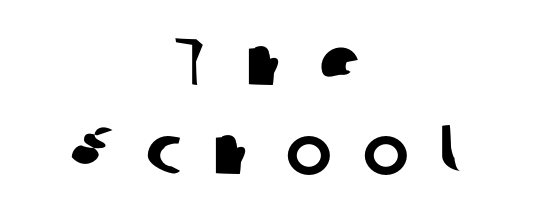
The image shows 69 px sans-serif type; set centered, normal line spacing (1.29x), unusually wide letter spacing (+0.44 em), not underlined; low stroke contrast and a medium x-height.
